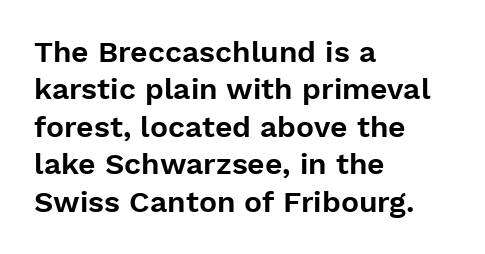
One-word summary of the alignment: left. You can tell it's not italic because the verticals are truly vertical. Bare-footed words on every line. This rendering employs a face without finishing strokes, i.e., a sans-serif. Compared with typical paragraphs, the rows here are spaced about the same. The line texture is even and compact thanks to regular tracking.
